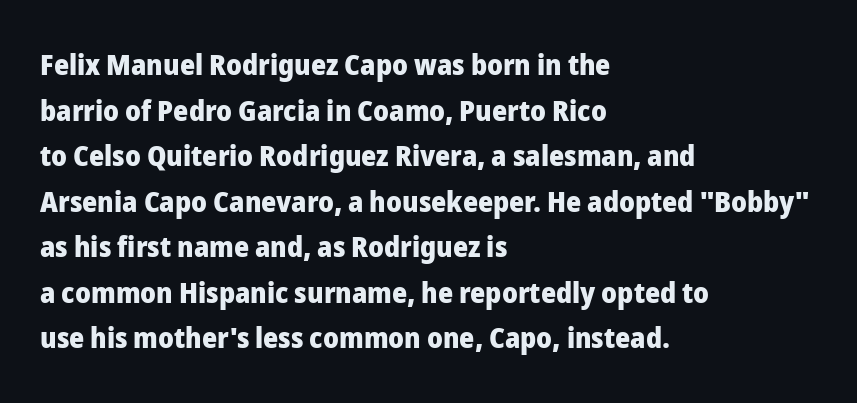
The rows are spaced the way most documents space them. The paragraph shown leans on its left margin. The line texture is even and compact thanks to regular tracking. In terms of weight, the rendering is a true, heavy bold. The space directly below the letters is spotless.
